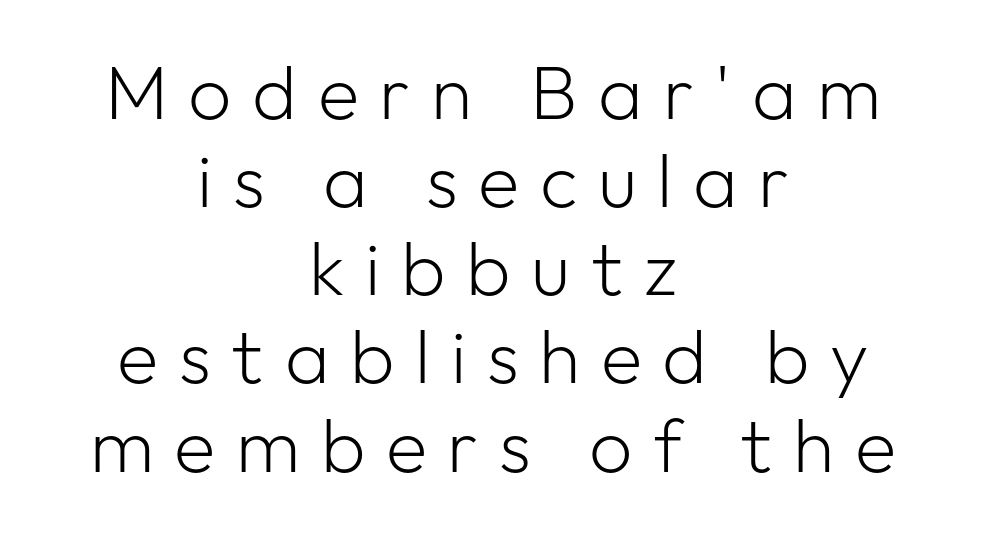
Q: Is the text bold? A: No.
Q: Is the text italic (slanted)? A: No, it is upright.
Q: Is the typeface a serif or a sans-serif typeface? A: Sans-serif.
Q: Is the text underlined? A: No.
Q: How is the paragraph aligned? A: Centered.
Q: Is the spacing between letters normal or unusually wide? A: Unusually wide.
Q: Width (condensed, normal, or wide)? A: Normal.
Q: Stroke contrast? A: Low.
Q: x-height? A: Medium.
Q: Monospaced? A: No.
